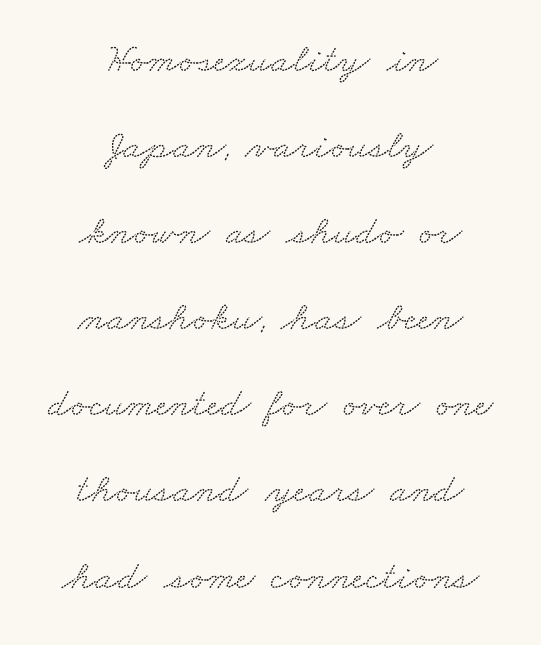
The image shows 41 px wide serif type; set centered, loose line spacing (2.1x), normal letter spacing, not underlined; low stroke contrast and a small x-height.
